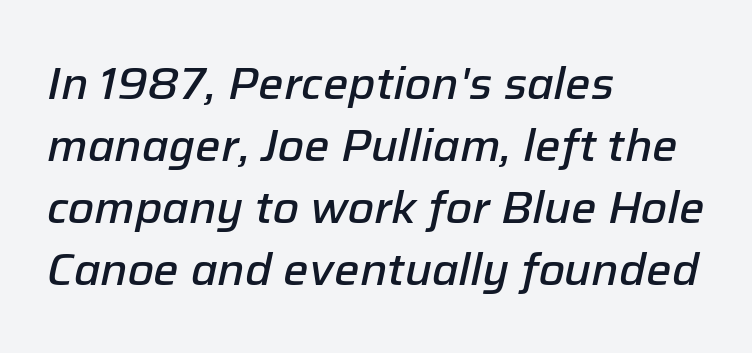
Q: Is the text bold? A: Semi-bold.
Q: Is the text italic (slanted)? A: Yes, it leans right by about 12 degrees.
Q: Is the text underlined? A: No.
Q: How is the paragraph aligned? A: Left-aligned.
Q: Is the spacing between letters normal or unusually wide? A: Normal.
Q: Is the spacing between lines tight, normal or loose? A: Normal.
Q: Width (condensed, normal, or wide)? A: Normal.
Q: Stroke contrast? A: Low.
Q: x-height? A: Medium.
Q: Monospaced? A: No.
